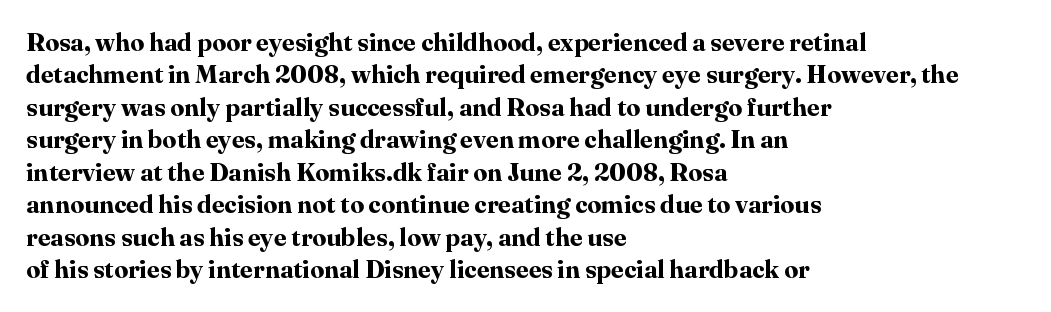
{"italic": "no", "bold": "yes", "underline": "no", "align": "left", "line_spacing": "normal", "line_spacing_ratio": 1.3, "letter_spacing": "normal", "letter_spacing_em": 0.0, "glyph_px": 25}
